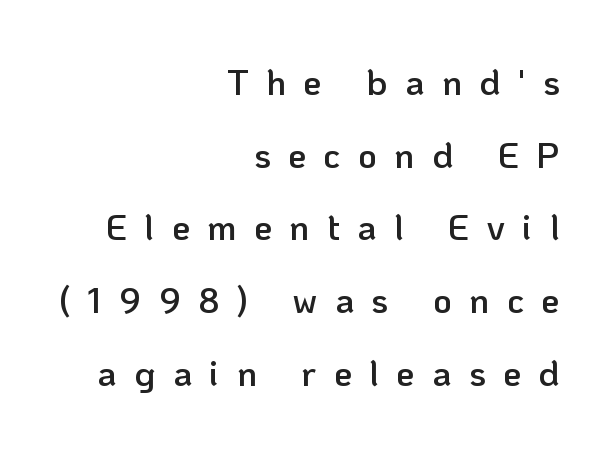
The image shows 36 px semibold sans-serif type, upright; set right-aligned, loose line spacing (2.02x), unusually wide letter spacing (+0.49 em), not underlined; low stroke contrast and a medium x-height.
